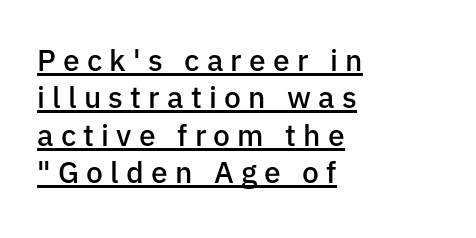
The image shows 30 px semibold sans-serif type, upright; set left-aligned, normal line spacing (1.25x), unusually wide letter spacing (+0.24 em), underlined; low stroke contrast and a medium x-height.
